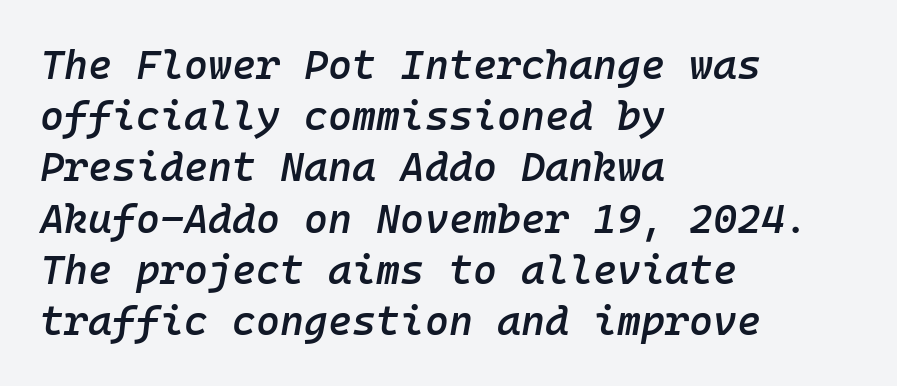
{"italic": "yes", "lean": "right", "slant_degrees": 10, "bold": "semi", "weight": "semibold", "width": "normal", "stroke_contrast": "low", "x_height": "medium", "monospaced": "yes", "underline": "no", "align": "left", "line_spacing": "normal", "line_spacing_ratio": 1.25, "letter_spacing": "normal", "letter_spacing_em": 0.0, "glyph_px": 41}
